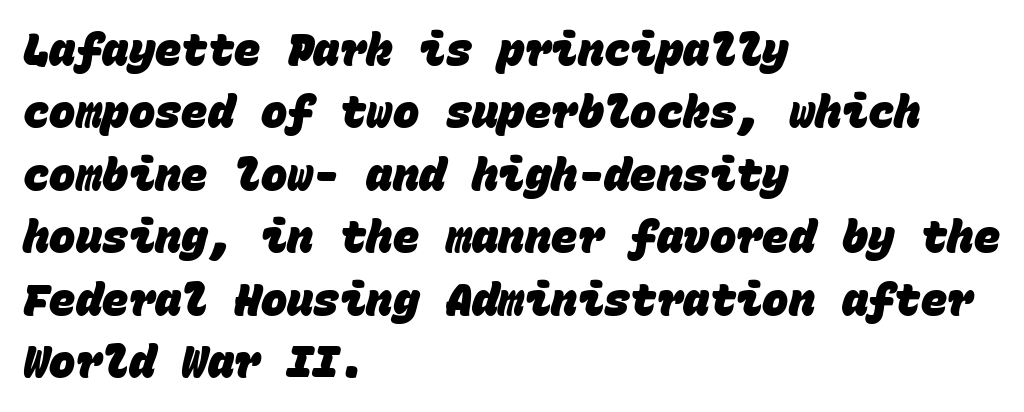
{"serif": "no", "bold": "yes", "weight": "heavy", "width": "normal", "stroke_contrast": "low", "x_height": "large", "monospaced": "yes", "underline": "no", "align": "left", "line_spacing": "normal", "line_spacing_ratio": 1.42, "letter_spacing": "normal", "letter_spacing_em": 0.0, "glyph_px": 44}
